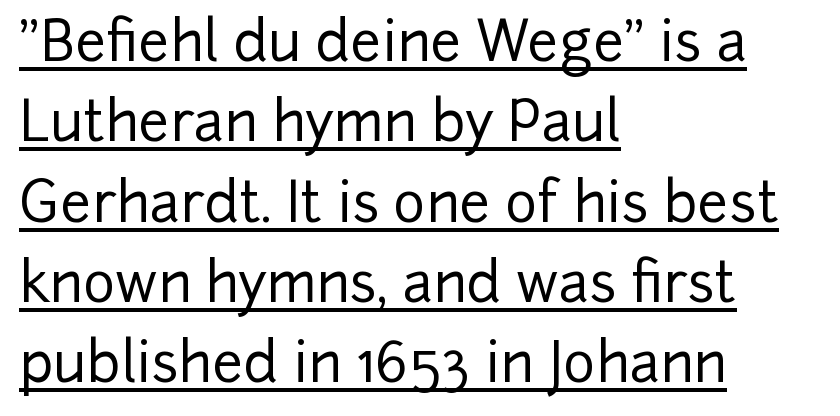
{"serif": "no", "italic": "no", "width": "normal", "stroke_contrast": "low", "x_height": "medium", "monospaced": "no", "underline": "yes", "align": "left", "line_spacing": "normal", "line_spacing_ratio": 1.46, "letter_spacing": "normal", "letter_spacing_em": 0.0, "glyph_px": 55}
